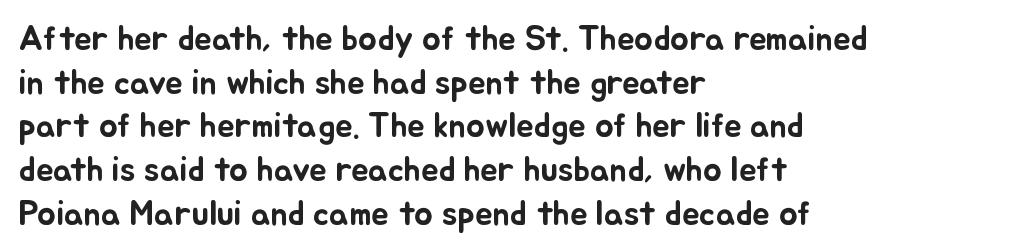
{"italic": "no", "width": "normal", "stroke_contrast": "low", "x_height": "small", "monospaced": "no", "underline": "no", "align": "left", "line_spacing": "normal", "line_spacing_ratio": 1.25, "letter_spacing": "normal", "letter_spacing_em": 0.0, "glyph_px": 35}
